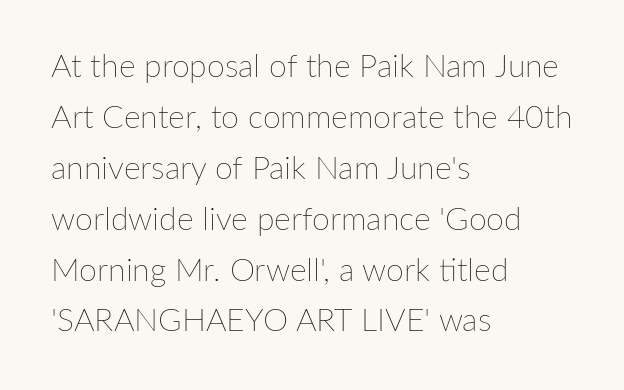
The image shows 32 px thin type, upright; set left-aligned, normal line spacing (1.59x), normal letter spacing, not underlined; low stroke contrast and a medium x-height.
